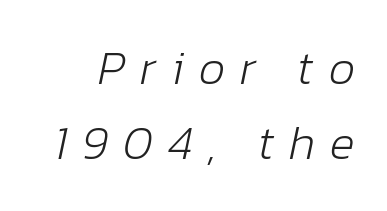
The image shows 47 px light type, italic (leaning right); set normal line spacing (1.6x), unusually wide letter spacing (+0.32 em), not underlined; low stroke contrast and a medium x-height.
